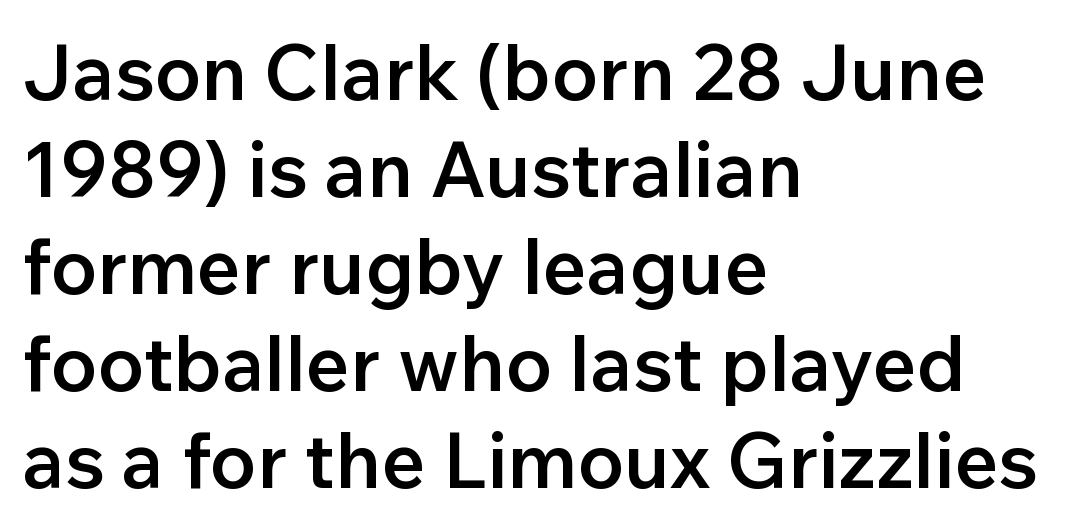
The image shows 77 px semibold sans-serif type, upright; set left-aligned, normal line spacing (1.26x), normal letter spacing, not underlined; low stroke contrast and a medium x-height.
